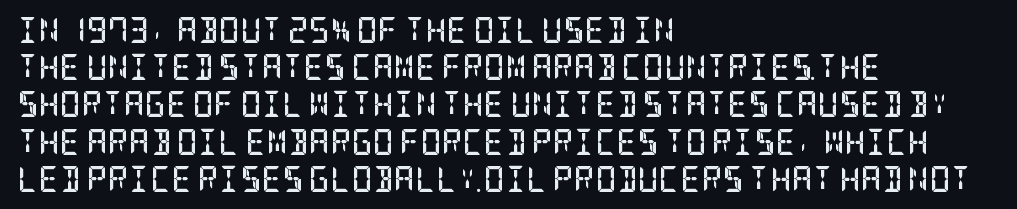
The image shows 26 px bold type, upright; set left-aligned, normal line spacing (1.43x), normal letter spacing, not underlined.
